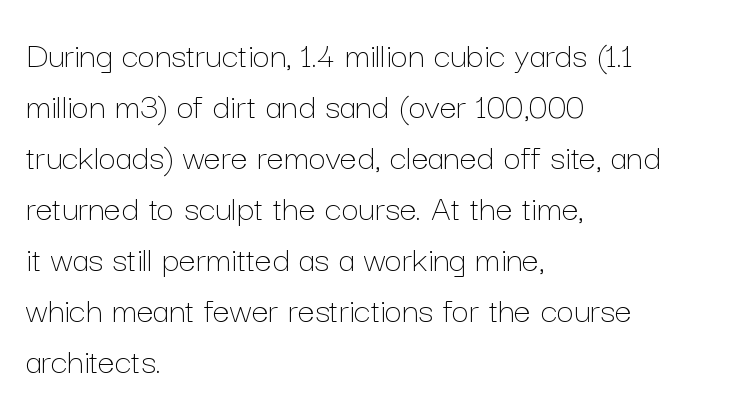
Q: Is the text bold? A: No.
Q: Is the text italic (slanted)? A: No, it is upright.
Q: Is the text underlined? A: No.
Q: How is the paragraph aligned? A: Left-aligned.
Q: Is the spacing between letters normal or unusually wide? A: Normal.
Q: Is the spacing between lines tight, normal or loose? A: Normal.
Q: Width (condensed, normal, or wide)? A: Normal.
Q: Stroke contrast? A: Low.
Q: x-height? A: Medium.
Q: Monospaced? A: No.
